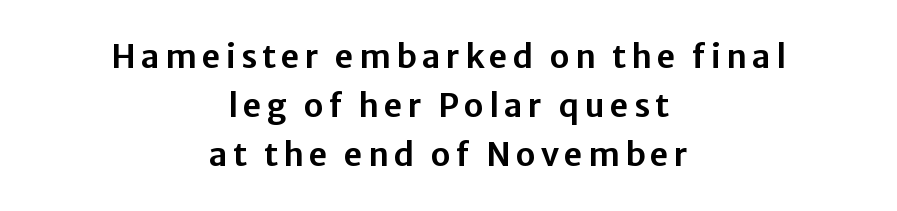
Q: Is the text italic (slanted)? A: No, it is upright.
Q: Is the typeface a serif or a sans-serif typeface? A: Sans-serif.
Q: Is the text underlined? A: No.
Q: How is the paragraph aligned? A: Centered.
Q: Is the spacing between lines tight, normal or loose? A: Normal.
Q: Width (condensed, normal, or wide)? A: Normal.
Q: Stroke contrast? A: Low.
Q: x-height? A: Medium.
Q: Monospaced? A: No.
